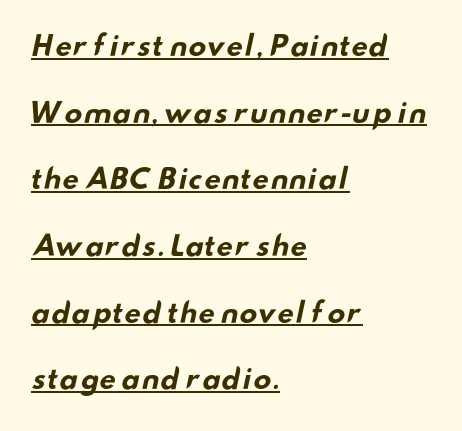
Q: Is the text bold? A: Yes.
Q: Is the text underlined? A: Yes.
Q: How is the paragraph aligned? A: Left-aligned.
Q: Is the spacing between letters normal or unusually wide? A: Normal.
Q: Is the spacing between lines tight, normal or loose? A: Loose.
